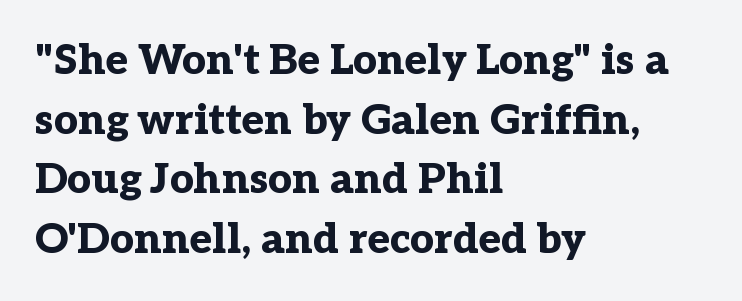
{"serif": "yes", "italic": "no", "bold": "yes", "weight": "bold", "width": "normal", "stroke_contrast": "low", "x_height": "medium", "monospaced": "no", "underline": "no", "align": "left", "line_spacing": "normal", "line_spacing_ratio": 1.42, "letter_spacing": "normal", "letter_spacing_em": 0.0, "glyph_px": 42}
